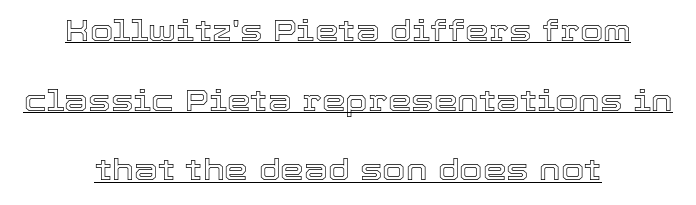
In terms of posture, this sample is upright. Vertically, the passage feels expansive, rows floating well apart. Spacing verdict: proportional, widths tailored to each character. Between one letter and the next there's only the usual sliver of space.
